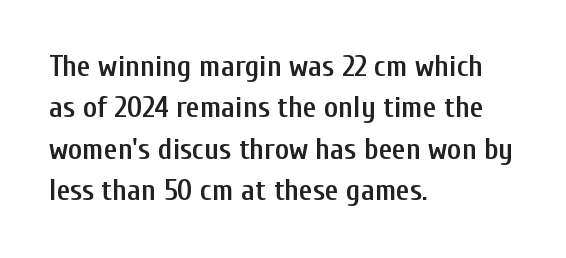
The image shows 30 px semibold, condensed sans-serif type, upright; set left-aligned, normal line spacing (1.38x), normal letter spacing, not underlined; low stroke contrast and a medium x-height.
